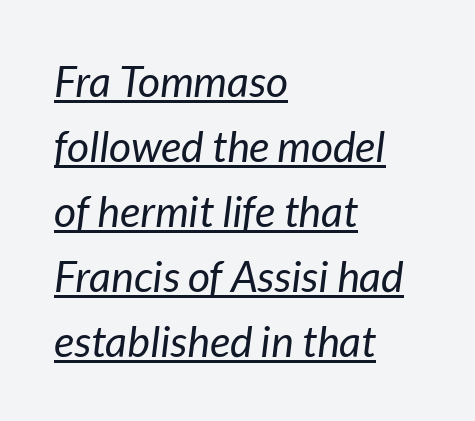
Q: Is the text bold? A: No.
Q: Is the text italic (slanted)? A: Yes, it leans right by about 7 degrees.
Q: Is the text underlined? A: Yes.
Q: How is the paragraph aligned? A: Left-aligned.
Q: Is the spacing between letters normal or unusually wide? A: Normal.
Q: Is the spacing between lines tight, normal or loose? A: Normal.
Q: Width (condensed, normal, or wide)? A: Normal.
Q: Stroke contrast? A: Low.
Q: x-height? A: Medium.
Q: Monospaced? A: No.
